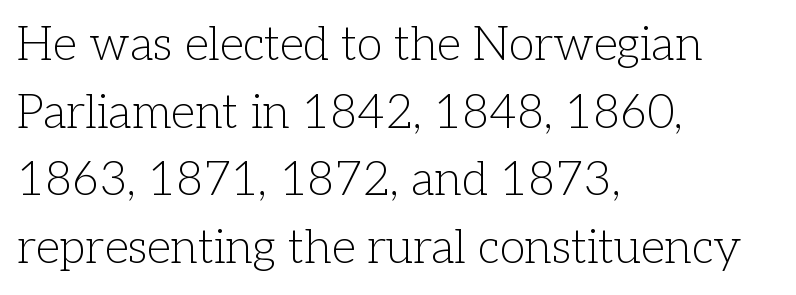
The letters advance in unequal steps, a hallmark of proportional type. Letter spacing: default. The passage is arranged the way most books set body copy — flush left. The rendering shows small feet on the letterforms — a serif design. Is the type heavy? It reads as light-to-regular instead.
